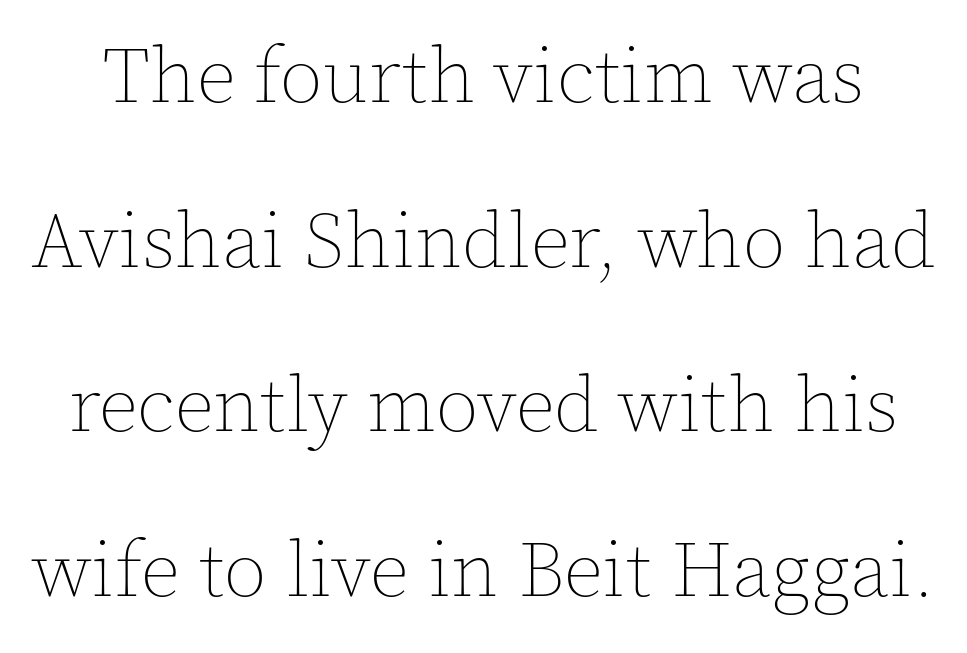
{"italic": "no", "bold": "no", "weight": "thin", "width": "normal", "x_height": "medium", "monospaced": "no", "underline": "no", "line_spacing": "loose", "line_spacing_ratio": 2.11, "letter_spacing": "normal", "letter_spacing_em": 0.0, "glyph_px": 78}
